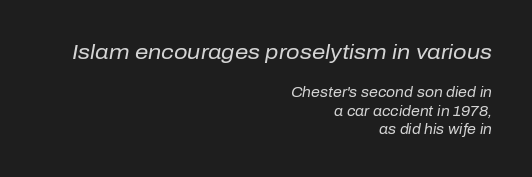
The image shows 21 px text type, italic (leaning right); set right-aligned, normal line spacing (1.31x), normal letter spacing, not underlined; the first (top) block is 1.5x larger.
